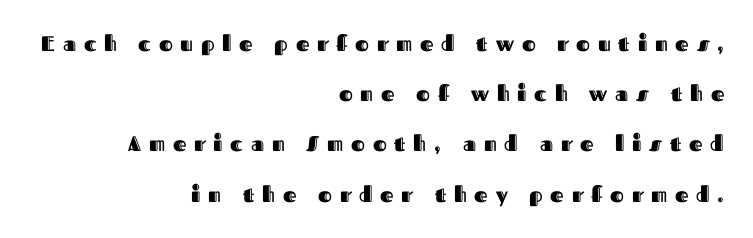
Upright lettering throughout. This block would shrink considerably if given ordinary leading; it's expanded now. The foot of each line stays bare and open. Observe the wide spacing: letters keep a clear distance from each other. The typesetter chose a ragged-left arrangement here.
